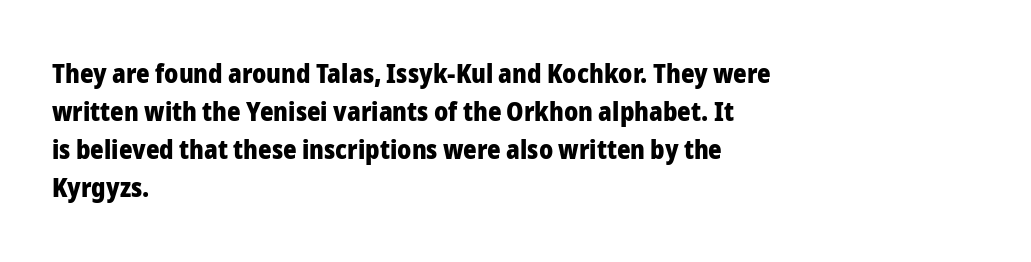
Horizontal alignment here is leftward, the default for most running prose. Nothing unusual about the tracking: characters are spaced as the font intends. Students, observe: this is what conventionally led text looks like. Does the lettering tilt? It doesn't — this is upright.
